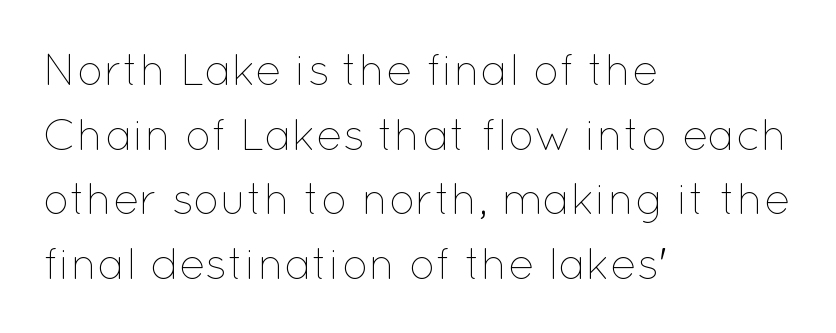
The image shows 44 px thin type, upright; set left-aligned, normal line spacing (1.47x), normal letter spacing, not underlined; low stroke contrast and a medium x-height.
